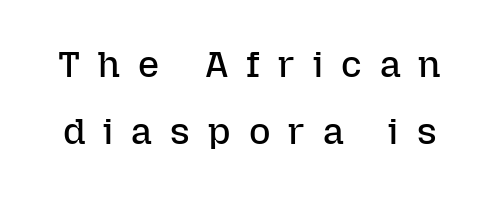
The image shows 37 px regular-weight type, upright; set line spacing 1.81x, unusually wide letter spacing (+0.49 em), not underlined; low stroke contrast and a medium x-height.
